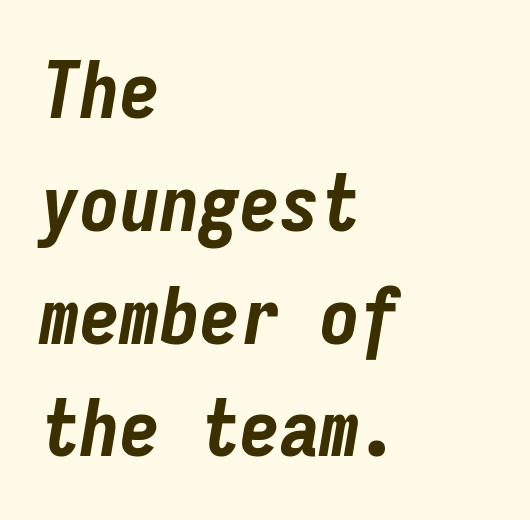
The lines in this sample share a left origin and differ only in where they stop. The horizontal fit of the characters is conventional and even. Leading: standard. Looking at the ascenders, they clearly lean. Heft: maximum for text — a bold. You could count columns in this text — the font is strictly monospaced.
